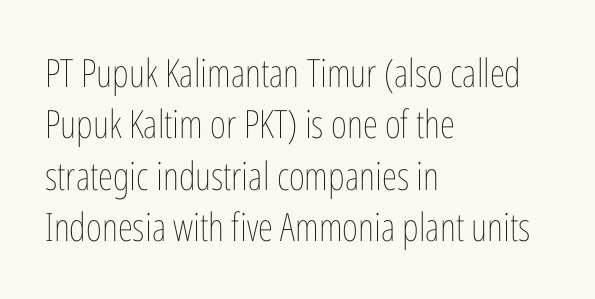
Q: Is the text bold? A: No.
Q: Is the text italic (slanted)? A: No, it is upright.
Q: Is the text underlined? A: No.
Q: How is the paragraph aligned? A: Left-aligned.
Q: Is the spacing between letters normal or unusually wide? A: Normal.
Q: Is the spacing between lines tight, normal or loose? A: Normal.
Q: Width (condensed, normal, or wide)? A: Condensed.
Q: Stroke contrast? A: Low.
Q: x-height? A: Medium.
Q: Monospaced? A: No.
